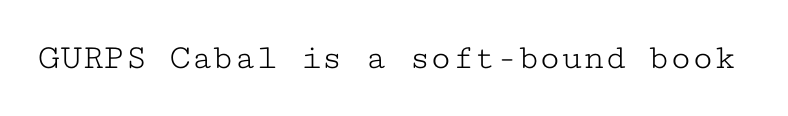
{"serif": "yes", "italic": "no", "bold": "no", "weight": "light", "width": "wide", "stroke_contrast": "low", "x_height": "medium", "monospaced": "yes", "underline": "no", "letter_spacing": "normal", "letter_spacing_em": 0.0, "glyph_px": 36}
